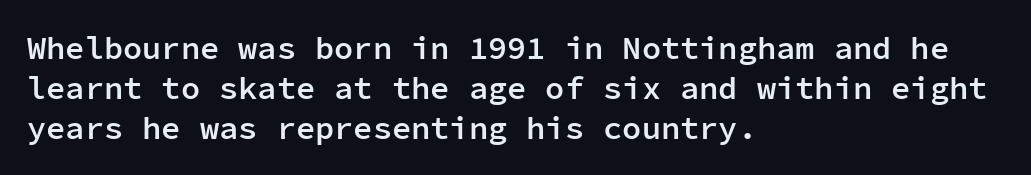
This sample has the even, mechanical cadence of fixed-width lettering. Does the lettering tilt? It doesn't — this is upright. Stems and bowls a touch heavier than normal — semibold. Short and long lines alike share a common starting point at left. Leading matches the norm, producing a regular column. Nope, no serifs anywhere on these letters.
